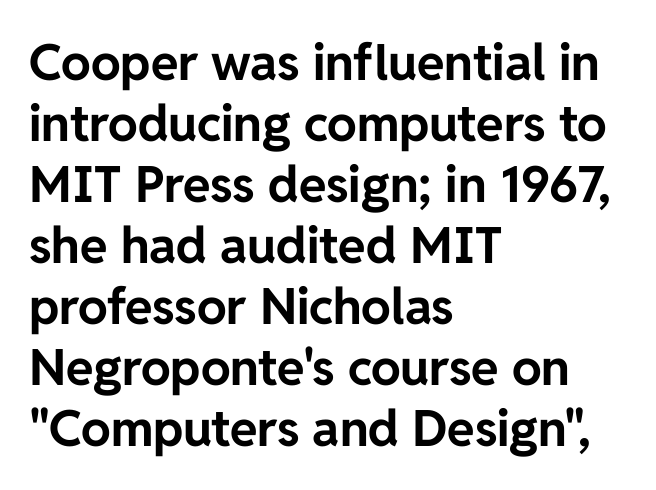
The image shows 50 px bold sans-serif type, upright; set left-aligned, line spacing 1.22x, normal letter spacing, not underlined; low stroke contrast and a medium x-height.
